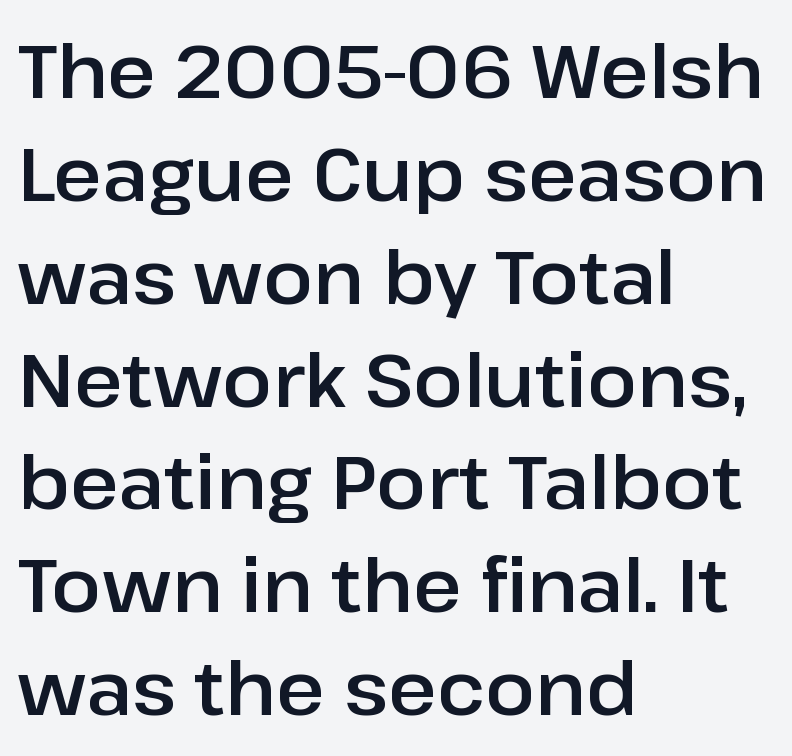
The image shows 74 px sans-serif type, upright; set left-aligned, normal line spacing (1.39x), normal letter spacing, not underlined; low stroke contrast and a medium x-height.
